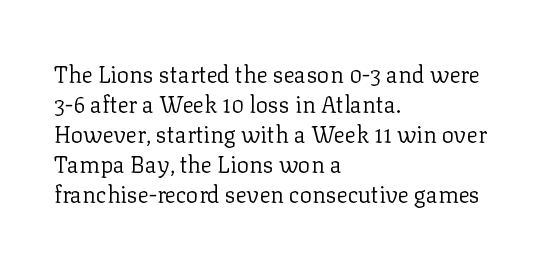
{"italic": "no", "bold": "no", "underline": "no", "align": "left", "line_spacing": "normal", "line_spacing_ratio": 1.3, "letter_spacing": "normal", "letter_spacing_em": 0.0, "glyph_px": 23}
